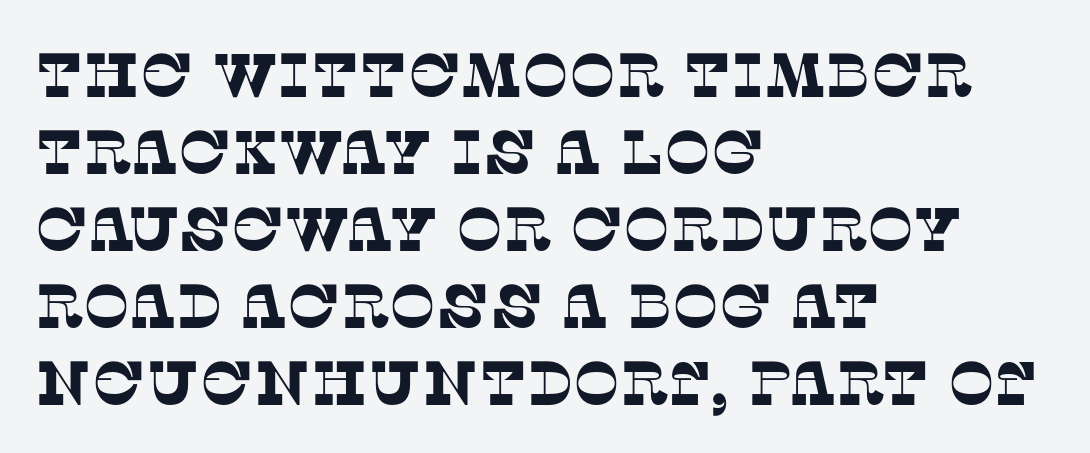
Q: Is the typeface a serif or a sans-serif typeface? A: Serif.
Q: Is the text underlined? A: No.
Q: How is the paragraph aligned? A: Left-aligned.
Q: Is the spacing between letters normal or unusually wide? A: Normal.
Q: Width (condensed, normal, or wide)? A: Normal.
Q: Stroke contrast? A: Low.
Q: x-height? A: Large.
Q: Monospaced? A: No.
